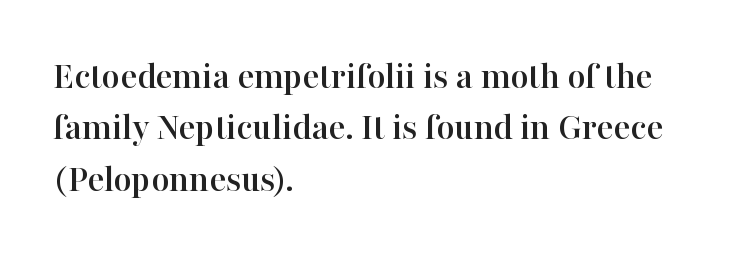
Font category for this specimen: serif. The words here are not underlined. Tall strokes in this sample are plumb rather than angled. The letterforms sit shoulder to shoulder at normal distance. Honestly, the row spacing looks completely unremarkable.
